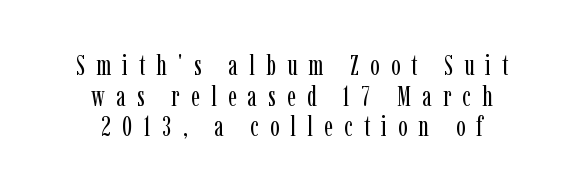
The image shows 28 px regular-weight, condensed serif type, upright; set centered, tight line spacing (1.09x), unusually wide letter spacing (+0.4 em), not underlined; low stroke contrast and a medium x-height.
